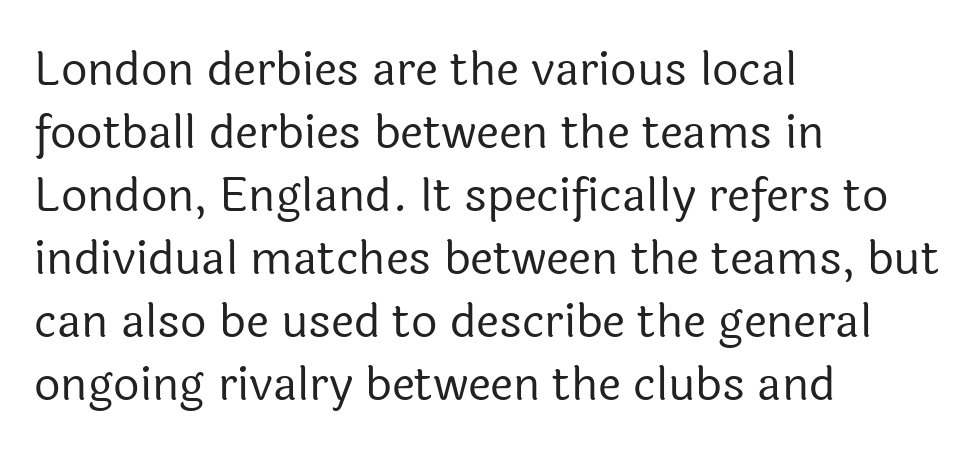
The image shows 46 px regular-weight sans-serif type, upright; set left-aligned, normal line spacing (1.37x), normal letter spacing, not underlined; a medium x-height.
